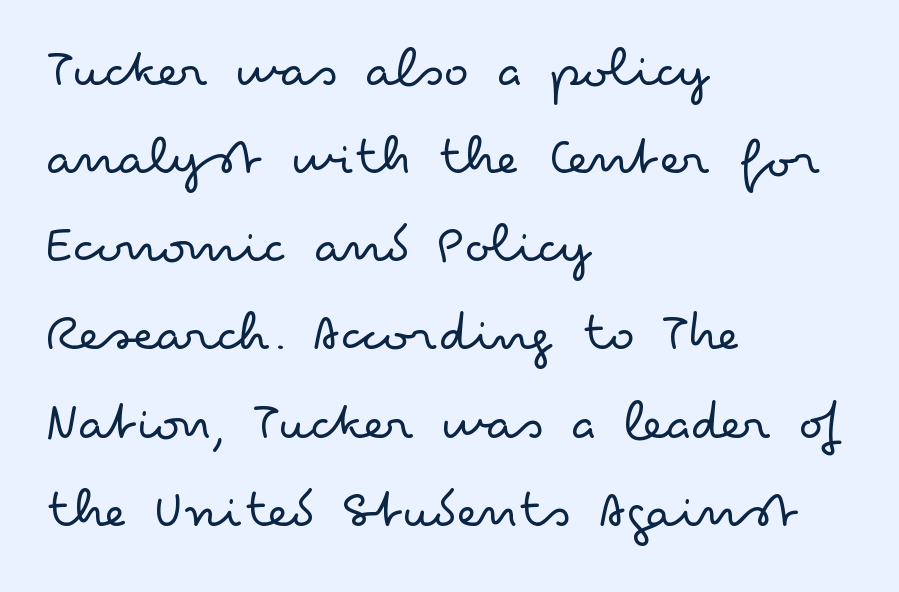
{"serif": "no", "italic": "no", "bold": "no", "weight": "light", "width": "wide", "stroke_contrast": "low", "x_height": "small", "monospaced": "no", "underline": "no", "align": "left", "line_spacing": "normal", "line_spacing_ratio": 1.52, "letter_spacing": "normal", "letter_spacing_em": 0.0, "glyph_px": 58}
